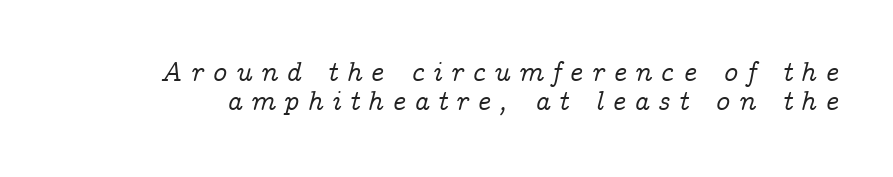
{"serif": "yes", "italic": "yes", "lean": "right", "slant_degrees": 14, "width": "normal", "stroke_contrast": "low", "x_height": "medium", "monospaced": "no", "underline": "no", "line_spacing": "tight", "line_spacing_ratio": 1.04, "letter_spacing": "wide", "letter_spacing_em": 0.3, "glyph_px": 28}
